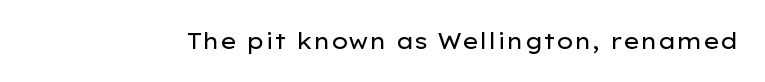
{"italic": "no", "bold": "no", "underline": "no", "letter_spacing": "normal", "letter_spacing_em": 0.0, "glyph_px": 22}
